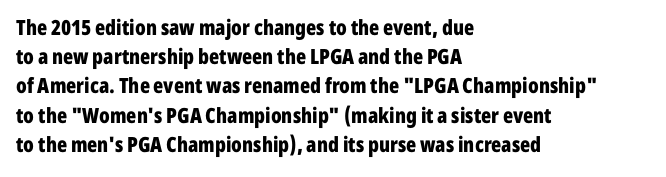
Q: Is the text bold? A: Yes.
Q: Is the text italic (slanted)? A: No, it is upright.
Q: Is the text underlined? A: No.
Q: How is the paragraph aligned? A: Left-aligned.
Q: Is the spacing between letters normal or unusually wide? A: Normal.
Q: Is the spacing between lines tight, normal or loose? A: Normal.
